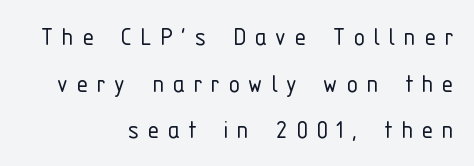
Q: Is the text bold? A: No.
Q: Is the text italic (slanted)? A: No, it is upright.
Q: Is the typeface a serif or a sans-serif typeface? A: Sans-serif.
Q: Is the text underlined? A: No.
Q: How is the paragraph aligned? A: Right-aligned.
Q: Is the spacing between letters normal or unusually wide? A: Unusually wide.
Q: Is the spacing between lines tight, normal or loose? A: Normal.
Q: Width (condensed, normal, or wide)? A: Condensed.
Q: Stroke contrast? A: Low.
Q: x-height? A: Medium.
Q: Monospaced? A: No.
